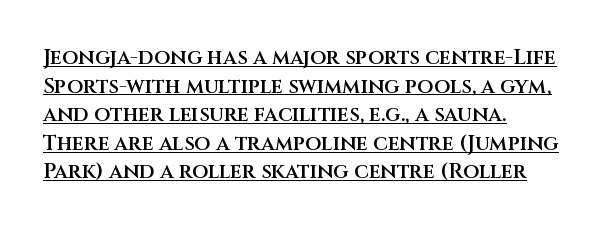
{"italic": "no", "bold": "semi", "underline": "yes", "align": "left", "line_spacing": "normal", "line_spacing_ratio": 1.36, "letter_spacing": "normal", "letter_spacing_em": 0.0, "glyph_px": 21}
